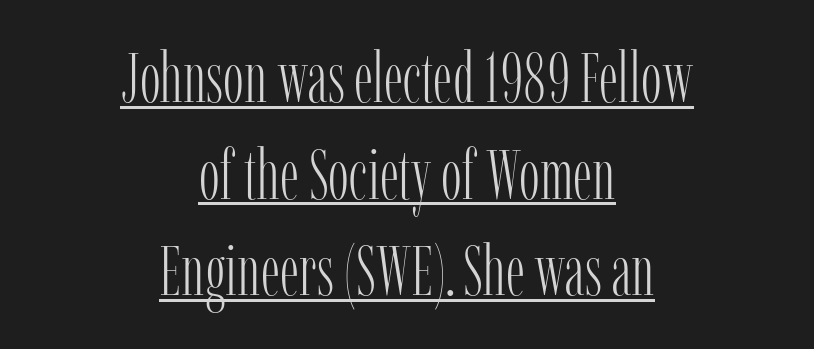
{"serif": "yes", "italic": "no", "bold": "no", "weight": "light", "width": "condensed", "stroke_contrast": "low", "x_height": "medium", "monospaced": "no", "underline": "yes", "align": "center", "line_spacing": "normal", "line_spacing_ratio": 1.38, "letter_spacing": "normal", "letter_spacing_em": 0.0, "glyph_px": 70}
